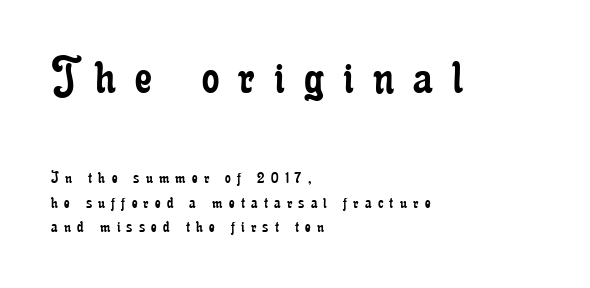
The image shows 55 px regular-weight, condensed serif type, upright; set left-aligned, normal line spacing (1.35x), unusually wide letter spacing (+0.35 em), not underlined; the first (top) block is 3.06x larger; low stroke contrast and a small x-height.
